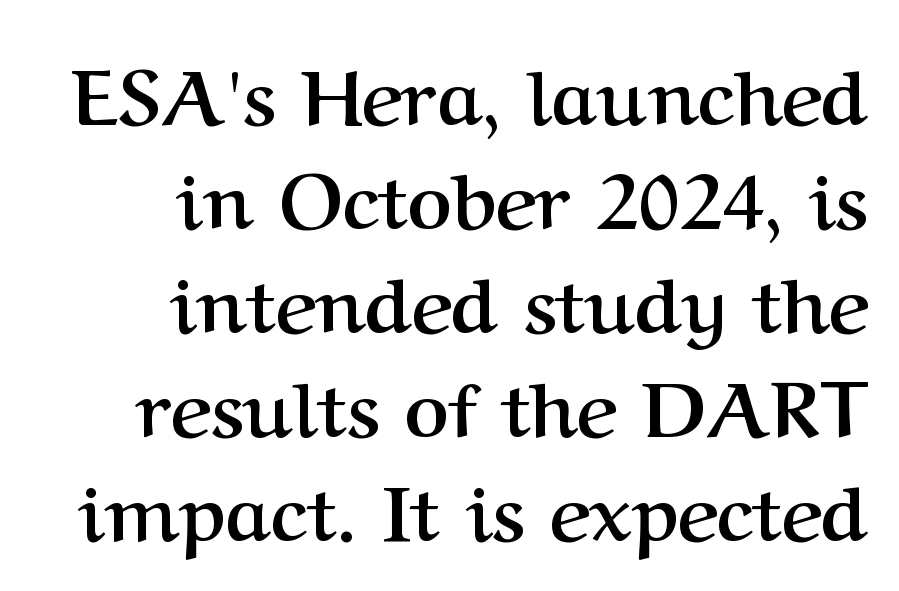
On the weight axis this lands at bold, roughly 700. Does the type have serifs? Yes, each stem ends in a small foot. The gaps between neighbouring characters are ordinary and unremarkable. These lines are rendered in a variable-pitch font.
